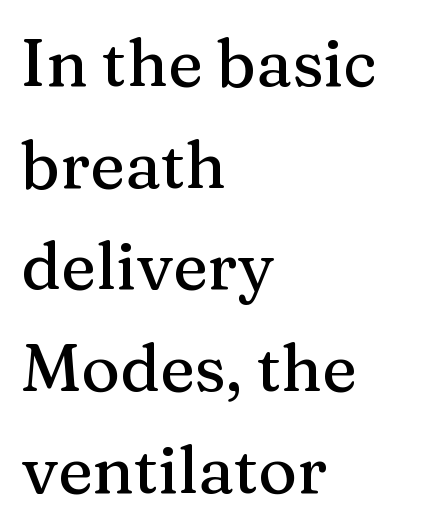
{"serif": "yes", "italic": "no", "width": "normal", "stroke_contrast": "medium", "x_height": "medium", "monospaced": "no", "underline": "no", "align": "left", "line_spacing": "normal", "line_spacing_ratio": 1.54, "letter_spacing": "normal", "letter_spacing_em": 0.0, "glyph_px": 66}
